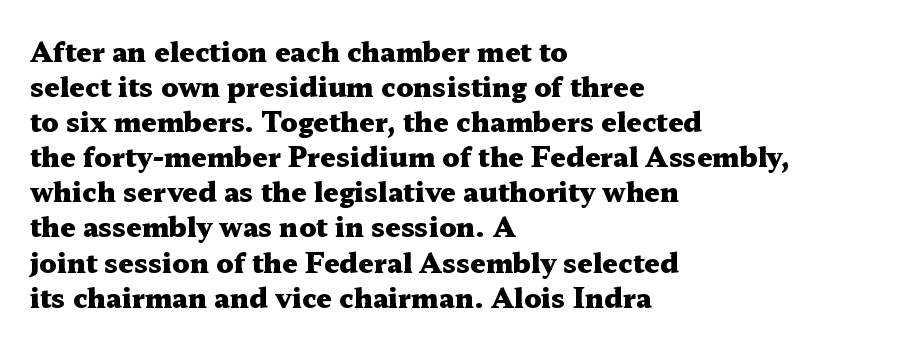
The image shows 27 px bold type, upright; set left-aligned, normal line spacing (1.3x), normal letter spacing, not underlined.
